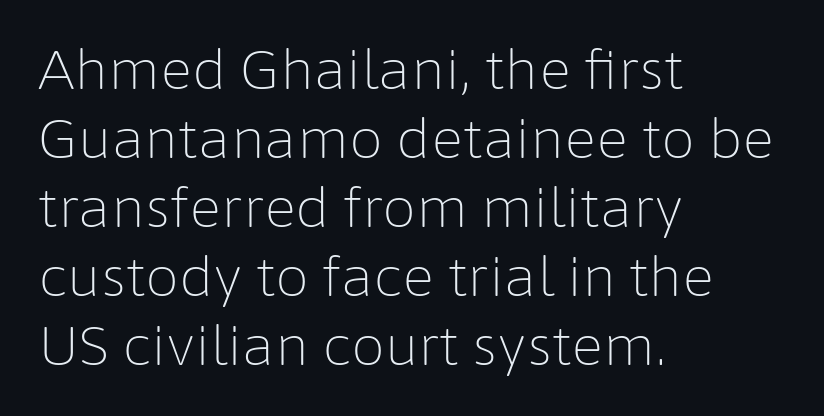
{"serif": "no", "italic": "no", "bold": "no", "weight": "light", "width": "normal", "stroke_contrast": "low", "x_height": "medium", "monospaced": "no", "underline": "no", "align": "left", "line_spacing": "normal", "line_spacing_ratio": 1.28, "letter_spacing": "normal", "letter_spacing_em": 0.0, "glyph_px": 54}
